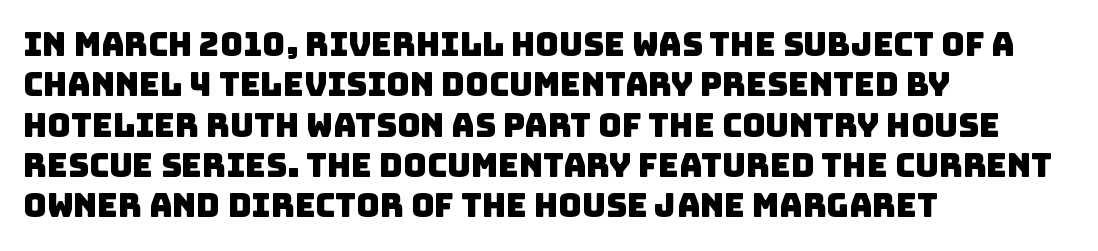
{"serif": "no", "width": "normal", "stroke_contrast": "low", "x_height": "large", "monospaced": "no", "underline": "no", "align": "left", "line_spacing": "normal", "line_spacing_ratio": 1.26, "letter_spacing": "normal", "letter_spacing_em": 0.0, "glyph_px": 32}
